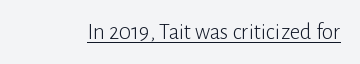
The image shows 23 px text type, upright; set normal letter spacing, underlined.
